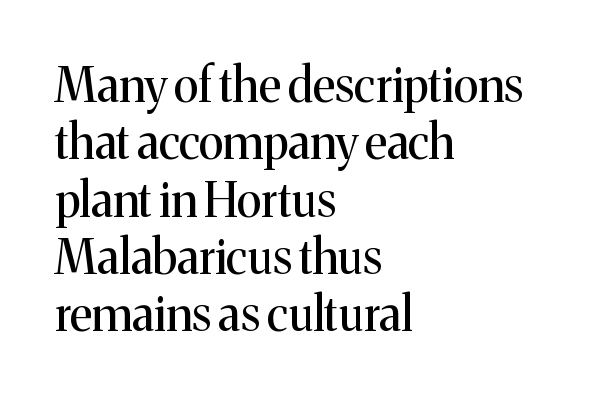
{"serif": "yes", "italic": "no", "bold": "no", "weight": "regular", "width": "normal", "stroke_contrast": "medium", "x_height": "medium", "monospaced": "no", "underline": "no", "align": "left", "line_spacing_ratio": 1.22, "letter_spacing": "normal", "letter_spacing_em": 0.0, "glyph_px": 47}
